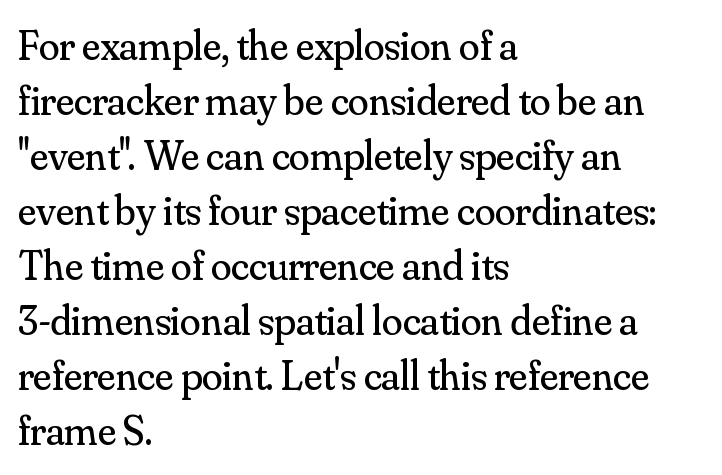
The image shows 42 px regular-weight serif type, upright; set left-aligned, normal line spacing (1.31x), normal letter spacing, not underlined; medium stroke contrast and a small x-height.
